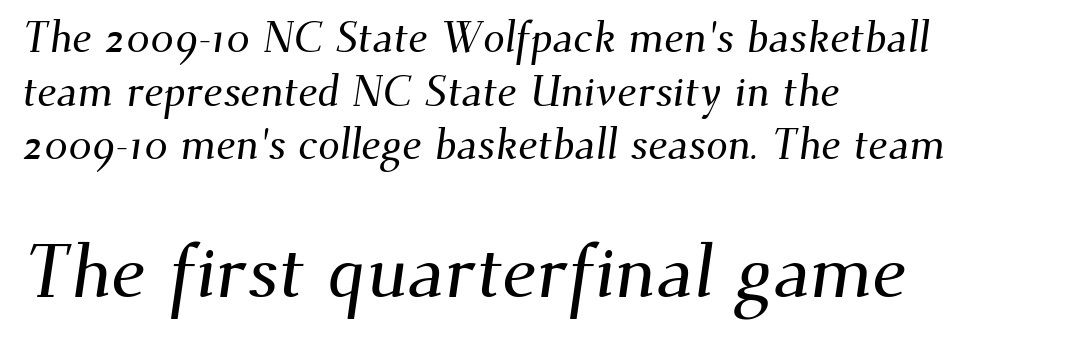
The image shows 76 px serif type; set left-aligned, normal line spacing (1.25x), normal letter spacing, not underlined; the second (bottom) block is 1.77x larger; medium stroke contrast and a small x-height.
